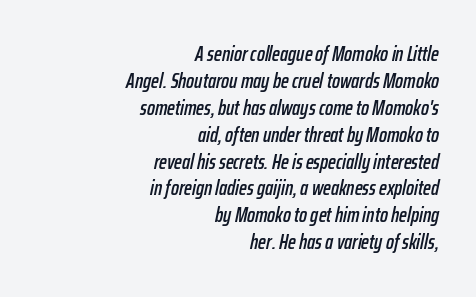
Casual observation: everything's shoved over to the right. The line texture is even and compact thanks to regular tracking. In terms of posture, this sample is oblique. The zone under the glyphs is completely vacant. What's the leading like? Ordinary, nothing unusual.
